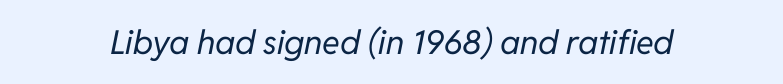
{"italic": "yes", "lean": "right", "slant_degrees": 11, "bold": "no", "weight": "regular", "width": "normal", "stroke_contrast": "low", "x_height": "medium", "monospaced": "no", "underline": "no", "letter_spacing": "normal", "letter_spacing_em": 0.0, "glyph_px": 33}
